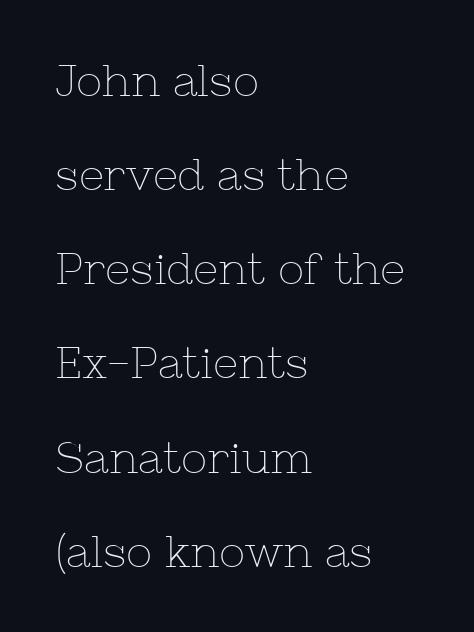
Q: Is the text bold? A: No.
Q: Is the text italic (slanted)? A: No, it is upright.
Q: Is the typeface a serif or a sans-serif typeface? A: Serif.
Q: Is the text underlined? A: No.
Q: How is the paragraph aligned? A: Left-aligned.
Q: Is the spacing between letters normal or unusually wide? A: Normal.
Q: Is the spacing between lines tight, normal or loose? A: Loose.
Q: Width (condensed, normal, or wide)? A: Normal.
Q: Stroke contrast? A: Low.
Q: x-height? A: Medium.
Q: Monospaced? A: No.
